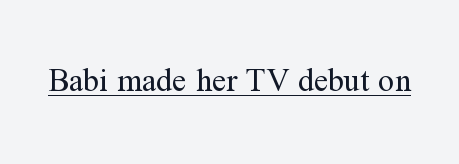
Q: Is the text bold? A: No.
Q: Is the text italic (slanted)? A: No, it is upright.
Q: Is the typeface a serif or a sans-serif typeface? A: Serif.
Q: Is the text underlined? A: Yes.
Q: Is the spacing between letters normal or unusually wide? A: Normal.
Q: Width (condensed, normal, or wide)? A: Normal.
Q: Stroke contrast? A: Medium.
Q: x-height? A: Medium.
Q: Monospaced? A: No.
